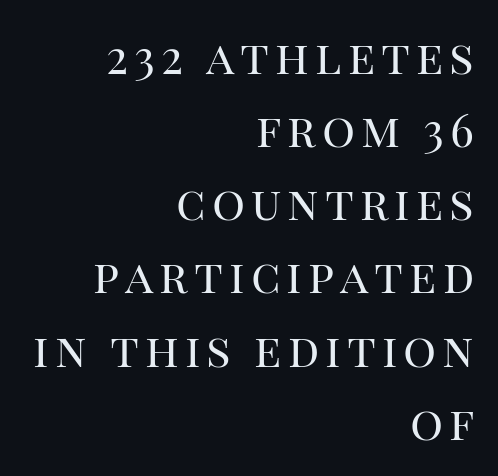
The image shows 46 px regular-weight serif type, upright; set right-aligned, normal line spacing (1.59x), not underlined; high stroke contrast and a large x-height.
